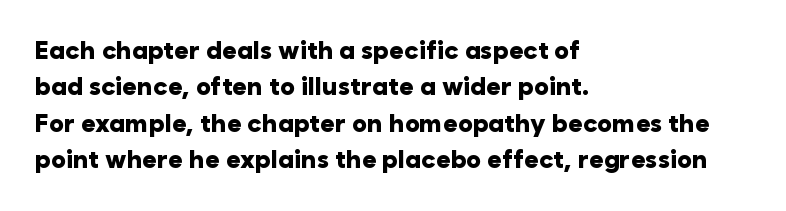
Q: Is the text bold? A: Yes.
Q: Is the text italic (slanted)? A: No, it is upright.
Q: Is the text underlined? A: No.
Q: How is the paragraph aligned? A: Left-aligned.
Q: Is the spacing between letters normal or unusually wide? A: Normal.
Q: Is the spacing between lines tight, normal or loose? A: Normal.
